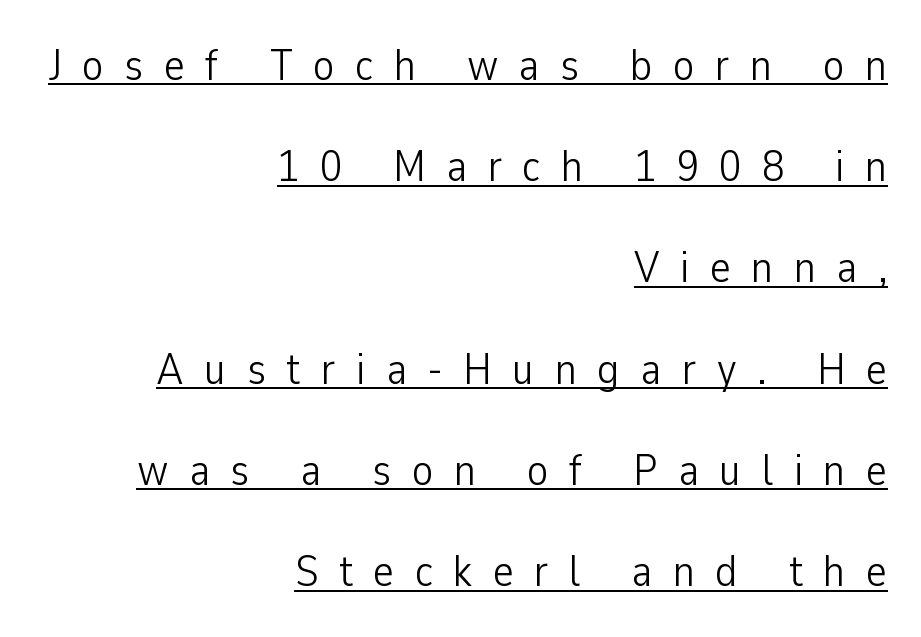
The image shows 45 px light, condensed sans-serif type, upright; set right-aligned, loose line spacing (2.25x), unusually wide letter spacing (+0.45 em), underlined; low stroke contrast and a medium x-height.
